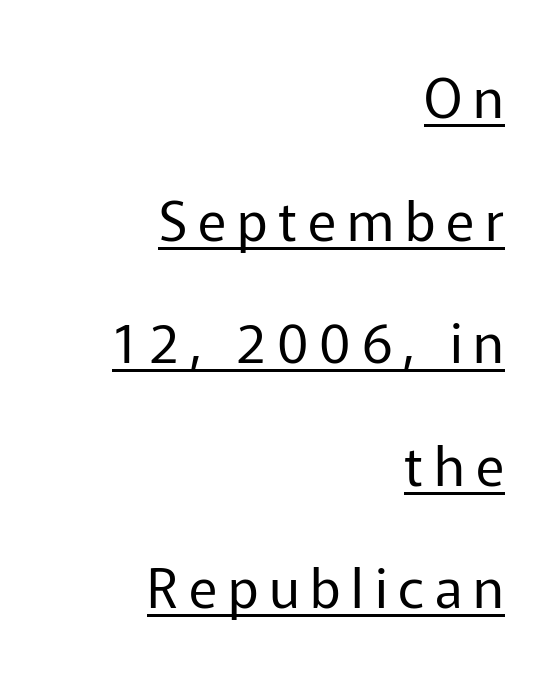
{"serif": "no", "italic": "no", "bold": "no", "weight": "regular", "width": "normal", "stroke_contrast": "low", "x_height": "medium", "monospaced": "no", "underline": "yes", "align": "right", "line_spacing": "loose", "line_spacing_ratio": 2.27, "letter_spacing": "wide", "letter_spacing_em": 0.2, "glyph_px": 54}
